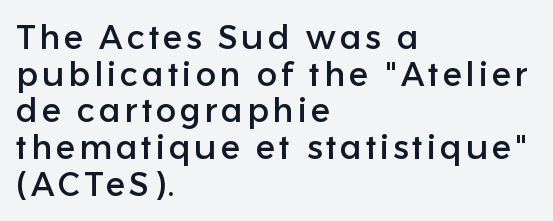
Every stem runs plumb, perpendicular to the baseline. The letters advance in unequal steps, a hallmark of proportional type. Check the space under the baseline: it is left empty. Typographically, this falls in the sans-serif category. Casual observation: everything's shoved over to the left. Tightly led — the rows are bunched.
